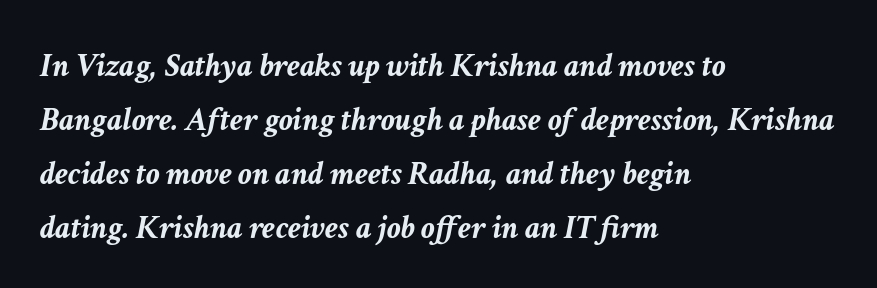
The image shows 34 px semibold type, italic (leaning right); set left-aligned, normal line spacing (1.59x), normal letter spacing, not underlined; low stroke contrast and a medium x-height.
